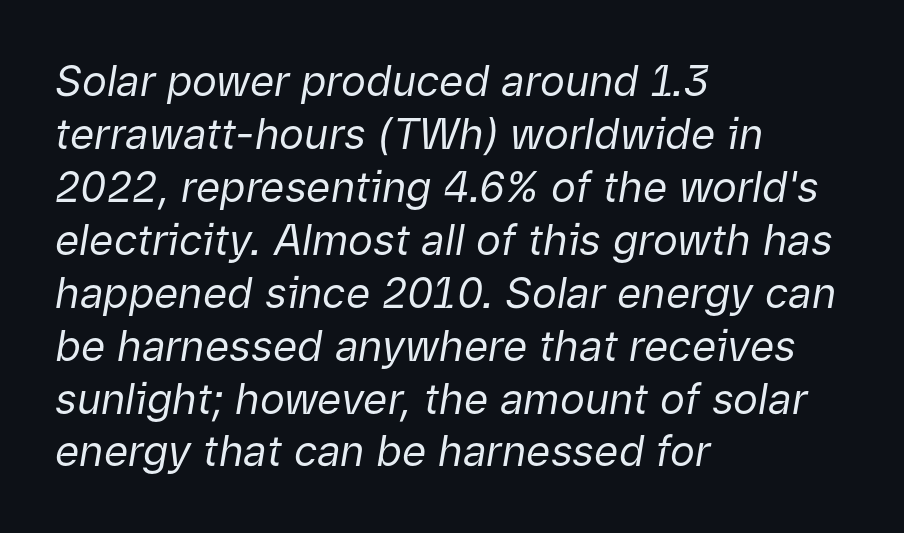
{"italic": "yes", "lean": "right", "slant_degrees": 9, "bold": "no", "weight": "regular", "width": "normal", "stroke_contrast": "low", "x_height": "medium", "monospaced": "no", "underline": "no", "align": "left", "line_spacing": "normal", "line_spacing_ratio": 1.26, "letter_spacing": "normal", "letter_spacing_em": 0.0, "glyph_px": 42}
